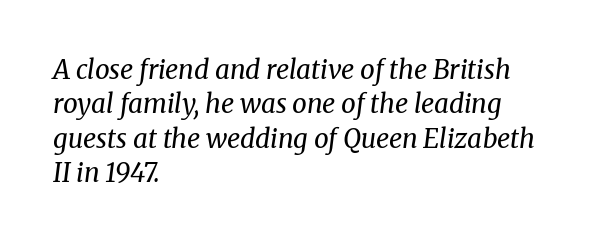
The image shows 26 px text type, italic (leaning right); set left-aligned, normal line spacing (1.32x), normal letter spacing, not underlined.
